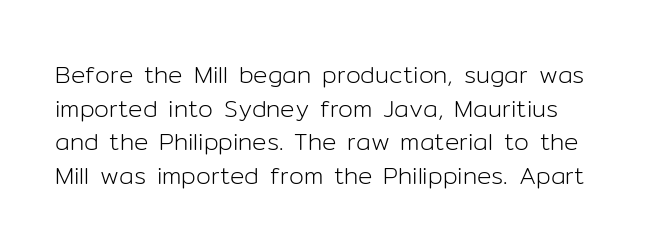
{"italic": "no", "bold": "no", "underline": "no", "line_spacing": "normal", "line_spacing_ratio": 1.4, "letter_spacing": "normal", "letter_spacing_em": 0.0, "glyph_px": 24}
